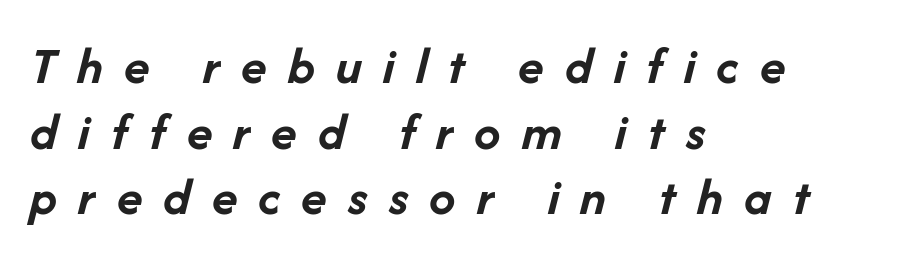
Each letter keeps its own natural width here, so spacing adapts to shape. The rendering anchors every line to the left-hand side. The space directly below the letters is spotless. You can tell it's italic because the verticals aren't actually vertical. Heavy, bold letterforms.
